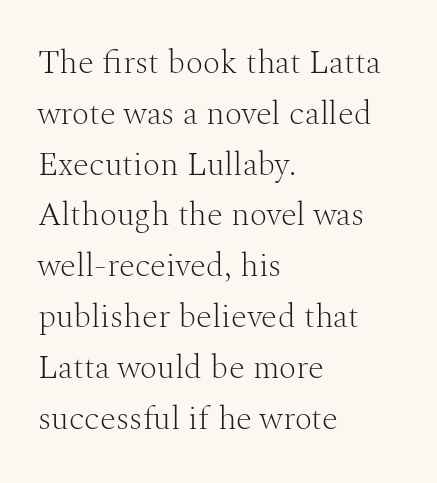
{"serif": "yes", "italic": "no", "bold": "no", "weight": "light", "width": "normal", "stroke_contrast": "medium", "x_height": "medium", "monospaced": "no", "underline": "no", "align": "left", "line_spacing": "normal", "line_spacing_ratio": 1.54, "letter_spacing": "normal", "letter_spacing_em": 0.0, "glyph_px": 33}
